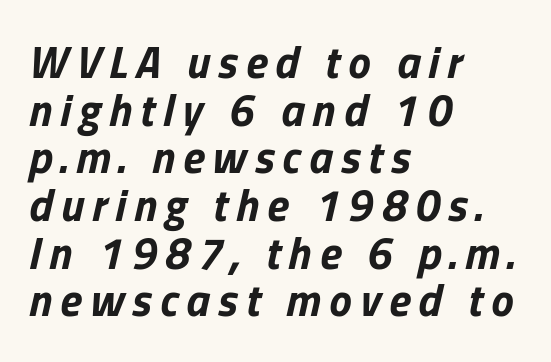
{"italic": "yes", "lean": "right", "slant_degrees": 13, "bold": "yes", "weight": "bold", "width": "normal", "stroke_contrast": "low", "x_height": "medium", "monospaced": "no", "underline": "no", "align": "left", "line_spacing": "tight", "line_spacing_ratio": 1.06, "glyph_px": 45}
